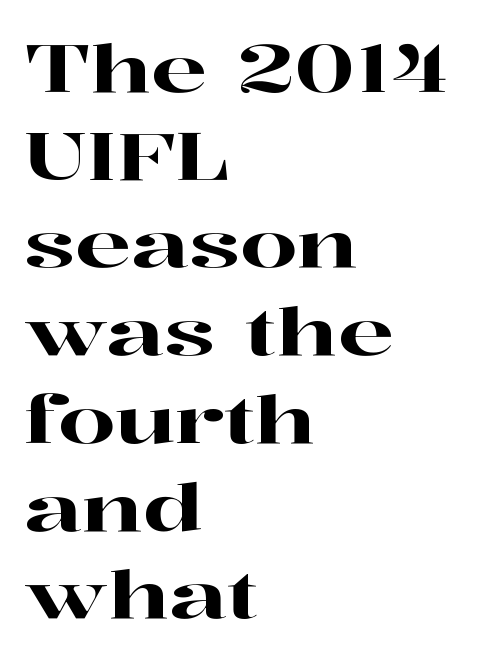
Q: Is the text italic (slanted)? A: No, it is upright.
Q: Is the typeface a serif or a sans-serif typeface? A: Serif.
Q: Is the text underlined? A: No.
Q: How is the paragraph aligned? A: Left-aligned.
Q: Is the spacing between letters normal or unusually wide? A: Normal.
Q: Is the spacing between lines tight, normal or loose? A: Normal.
Q: Width (condensed, normal, or wide)? A: Wide.
Q: Stroke contrast? A: High.
Q: x-height? A: Medium.
Q: Monospaced? A: No.
